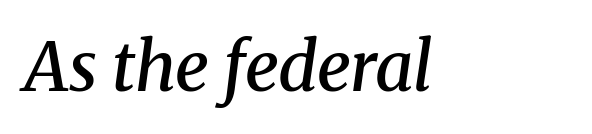
The image shows 68 px semibold serif type, italic (leaning right); set normal letter spacing, not underlined; medium stroke contrast and a medium x-height.
